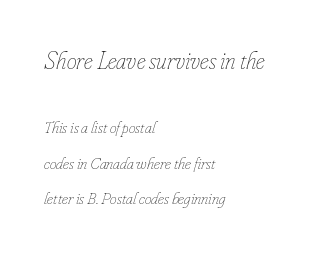
The image shows 25 px text type, italic (leaning right); set left-aligned, loose line spacing (2.09x), normal letter spacing, not underlined; the first (top) block is 1.47x larger.
